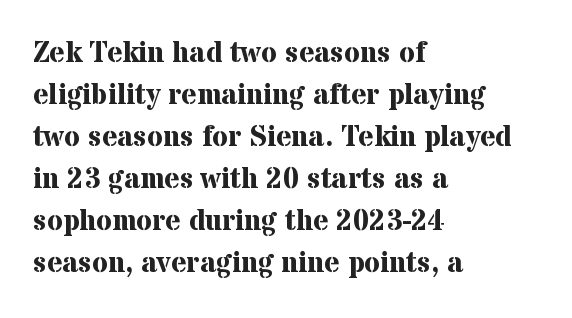
The image shows 29 px bold serif type, upright; set left-aligned, normal line spacing (1.45x), normal letter spacing, not underlined; medium stroke contrast and a medium x-height.
